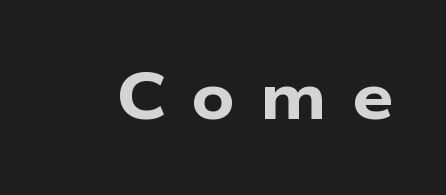
{"serif": "no", "bold": "yes", "weight": "bold", "width": "wide", "stroke_contrast": "low", "x_height": "medium", "monospaced": "no", "underline": "no", "letter_spacing": "wide", "letter_spacing_em": 0.38, "glyph_px": 65}
